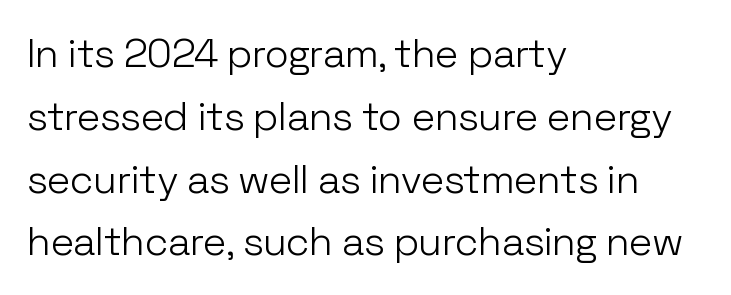
{"serif": "no", "italic": "no", "bold": "no", "weight": "light", "width": "normal", "stroke_contrast": "low", "x_height": "medium", "monospaced": "no", "underline": "no", "align": "left", "line_spacing": "normal", "line_spacing_ratio": 1.57, "letter_spacing": "normal", "letter_spacing_em": 0.0, "glyph_px": 40}
